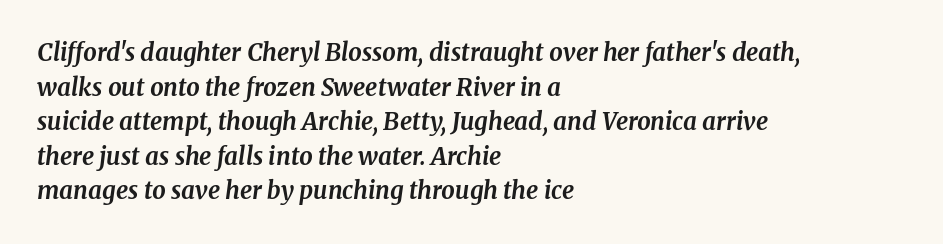
{"italic": "yes", "lean": "right", "slant_degrees": 8, "bold": "yes", "underline": "no", "align": "left", "line_spacing": "normal", "line_spacing_ratio": 1.44, "letter_spacing": "normal", "letter_spacing_em": 0.0, "glyph_px": 24}
